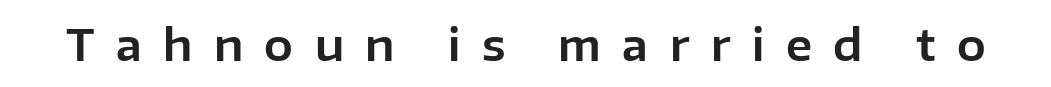
The passage shown is typed in a proportional face where columns would drift. The space directly below the letters is spotless. The rendering shows plain stroke endings on the letterforms — a sans-serif design. A roman cut, with each character standing at attention.
